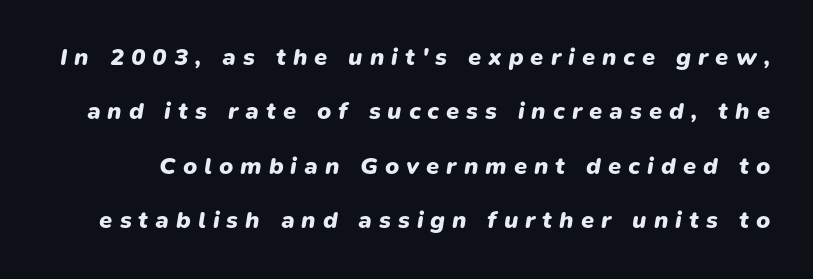
Is there much room between lines? Yes — plenty of vertical air separates them. The gaps between neighbouring characters are conspicuously large. Slant detected: the letters are inclined. Anything drawn beneath the words? Only blank space. Chunky letters — that's bold for sure.
